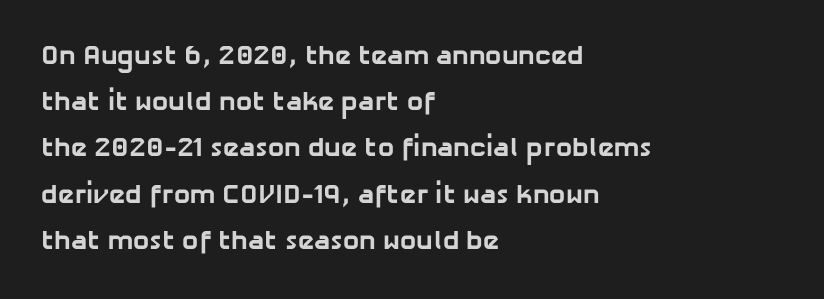
The image shows 27 px bold type; set left-aligned, line spacing 1.71x, normal letter spacing, not underlined.
